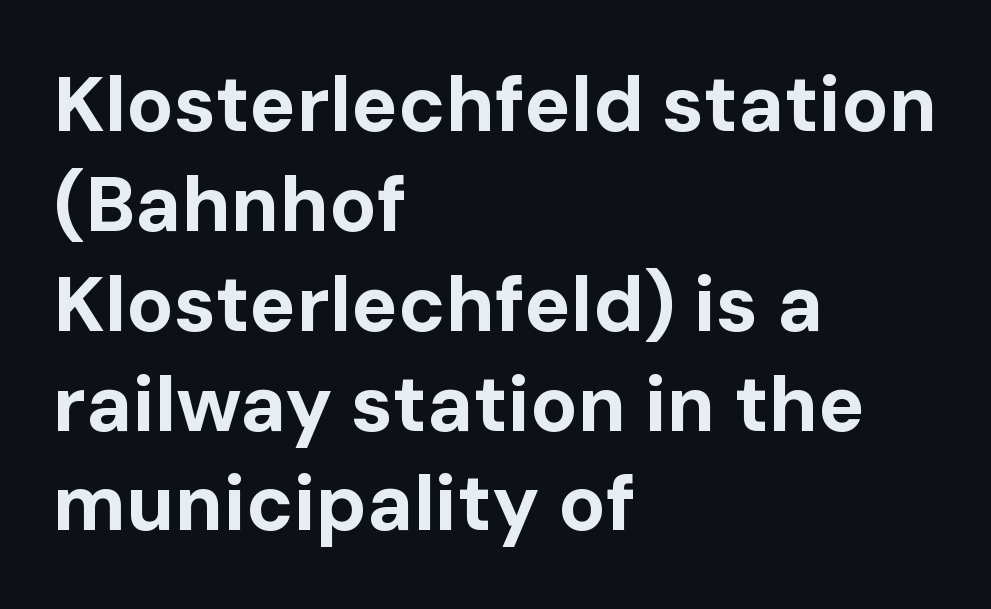
Q: Is the text bold? A: Yes.
Q: Is the text italic (slanted)? A: No, it is upright.
Q: Is the typeface a serif or a sans-serif typeface? A: Sans-serif.
Q: Is the text underlined? A: No.
Q: How is the paragraph aligned? A: Left-aligned.
Q: Is the spacing between letters normal or unusually wide? A: Normal.
Q: Is the spacing between lines tight, normal or loose? A: Normal.
Q: Width (condensed, normal, or wide)? A: Normal.
Q: Stroke contrast? A: Low.
Q: x-height? A: Medium.
Q: Monospaced? A: No.
